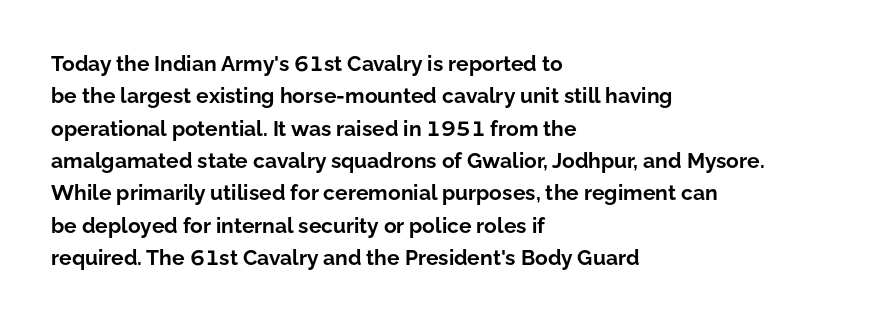
Unlike italic type, these characters show no tilt at all. Line starts are locked; line ends wander. Characters follow at the spacing the type designer built in. On the weight axis this lands at bold, roughly 700. The passage shown is not underscored anywhere.
